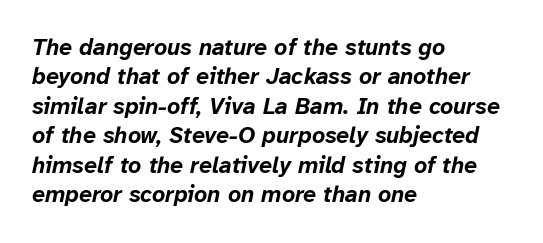
Q: Is the text bold? A: Yes.
Q: Is the text italic (slanted)? A: Yes, it leans right by about 12 degrees.
Q: Is the text underlined? A: No.
Q: How is the paragraph aligned? A: Left-aligned.
Q: Is the spacing between letters normal or unusually wide? A: Normal.
Q: Is the spacing between lines tight, normal or loose? A: Normal.
